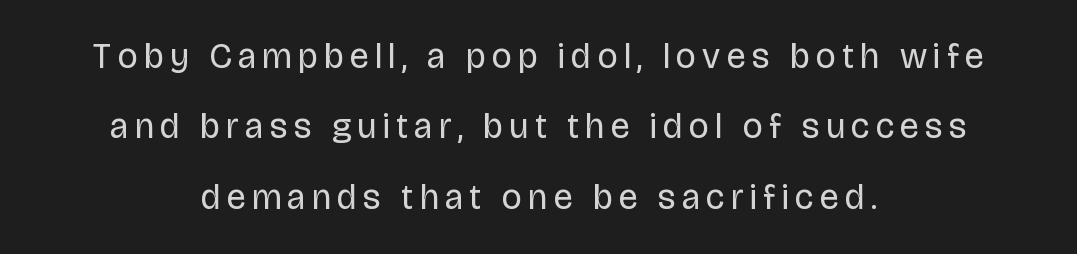
{"serif": "no", "italic": "no", "bold": "no", "weight": "regular", "width": "normal", "stroke_contrast": "low", "x_height": "large", "monospaced": "no", "underline": "no", "align": "center", "line_spacing": "loose", "line_spacing_ratio": 2.01, "glyph_px": 35}
